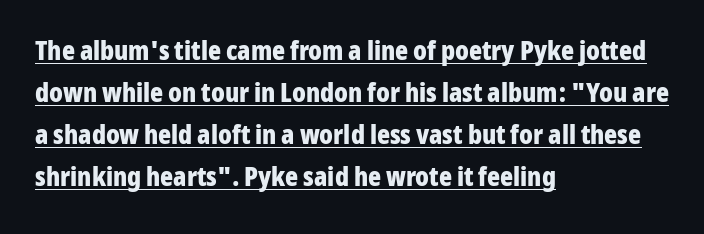
{"italic": "no", "bold": "yes", "underline": "yes", "align": "left", "line_spacing": "normal", "line_spacing_ratio": 1.56, "letter_spacing": "normal", "letter_spacing_em": 0.0, "glyph_px": 27}
